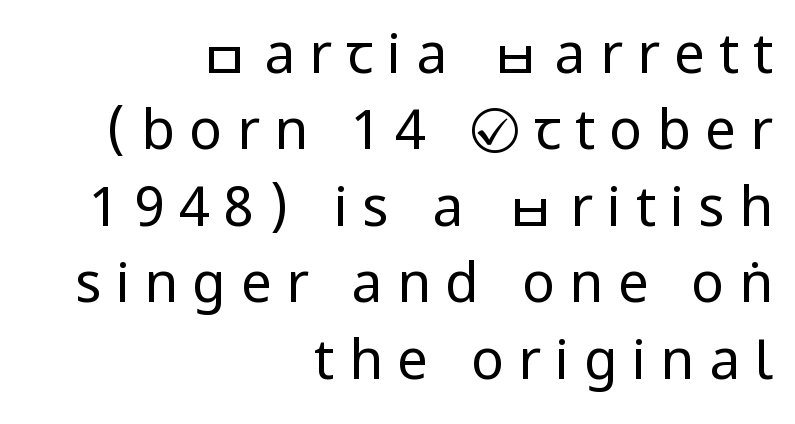
The image shows 55 px regular-weight, condensed sans-serif type, upright; set right-aligned, normal line spacing (1.39x), unusually wide letter spacing (+0.26 em), not underlined; low stroke contrast.
